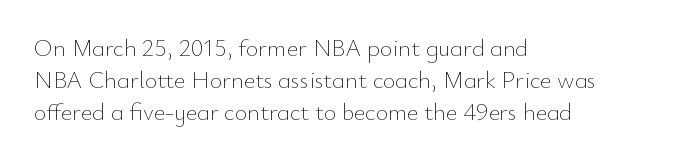
The image shows 24 px text type, upright; set left-aligned, normal line spacing (1.34x), normal letter spacing, not underlined.
